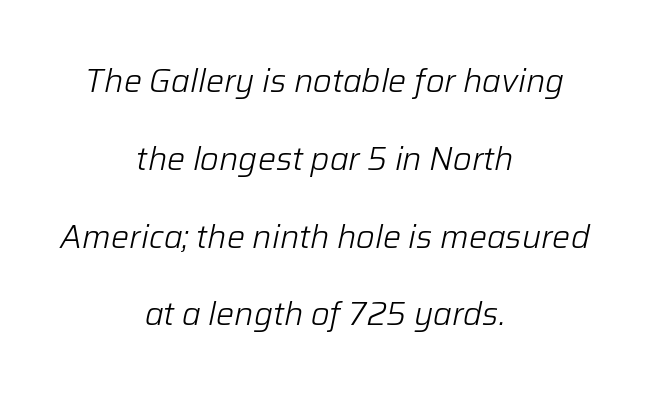
Standard letterfit; no display-style spreading of the glyphs. The compositor balanced each line on the midline. One glance says open: line gaps are wider than usual. The passage shown leans; its letterforms are oblique.
